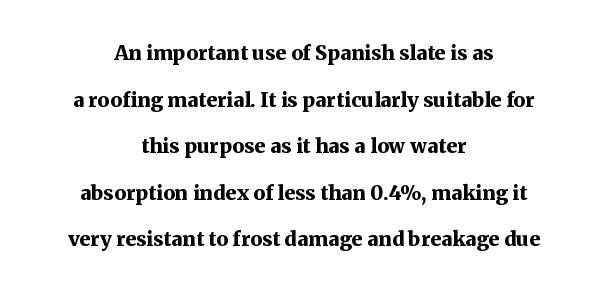
Q: Is the text bold? A: Yes.
Q: Is the text italic (slanted)? A: No, it is upright.
Q: Is the text underlined? A: No.
Q: How is the paragraph aligned? A: Centered.
Q: Is the spacing between letters normal or unusually wide? A: Normal.
Q: Is the spacing between lines tight, normal or loose? A: Loose.
